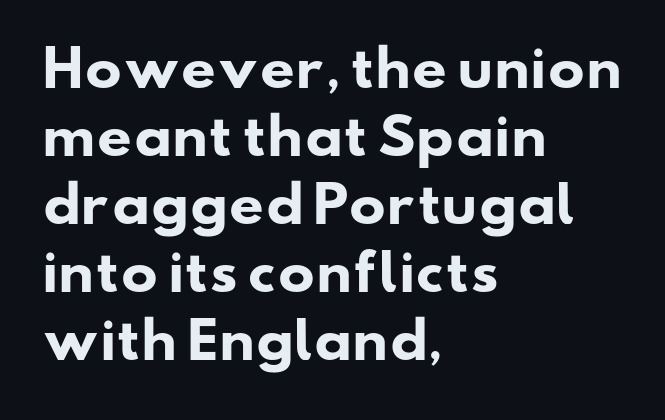
The rendering uses a bold face; every stroke is thick and dark. Letter spacing: default. The setting favours the left margin, as ordinary paragraphs usually do. Clear beneath every line of the passage.
